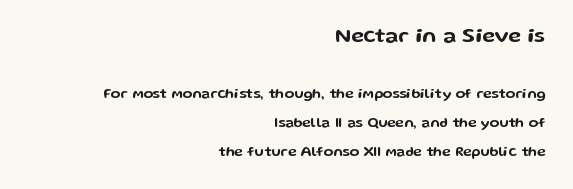
Q: Is the text italic (slanted)? A: No, it is upright.
Q: Is the text underlined? A: No.
Q: How is the paragraph aligned? A: Right-aligned.
Q: Is the spacing between letters normal or unusually wide? A: Normal.
Q: Is the spacing between lines tight, normal or loose? A: Loose.
Q: Which block of text is set in a larger size, the first (top) or the second (bottom)? A: The first (top) one.
